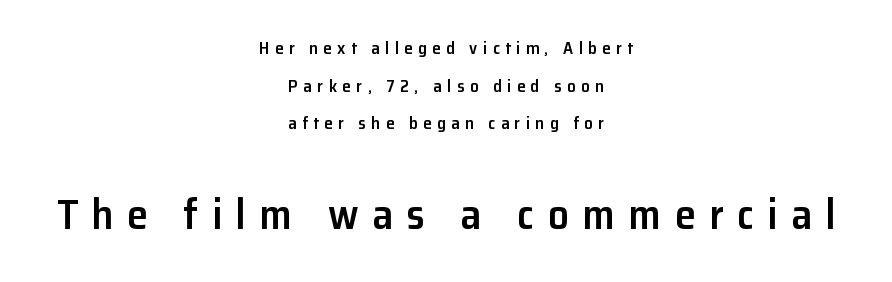
The image shows 42 px semibold sans-serif type, upright; set centered, loose line spacing (2.22x), unusually wide letter spacing (+0.32 em), not underlined; the second (bottom) block is 2.47x larger; low stroke contrast and a medium x-height.
